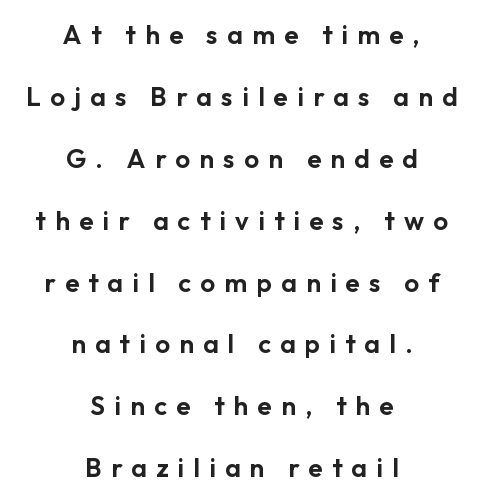
Vertical strokes here are truly vertical. Teacher's note: observe the equal gaps on both sides — that is centered alignment. Check under the words: just untouched page. This rendering widens character spacing well past its baseline value.
